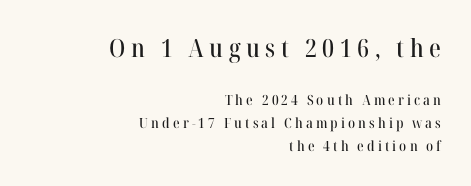
The image shows 25 px text type, upright; set right-aligned, normal line spacing (1.62x), unusually wide letter spacing (+0.22 em), not underlined; the first (top) block is 1.79x larger.
